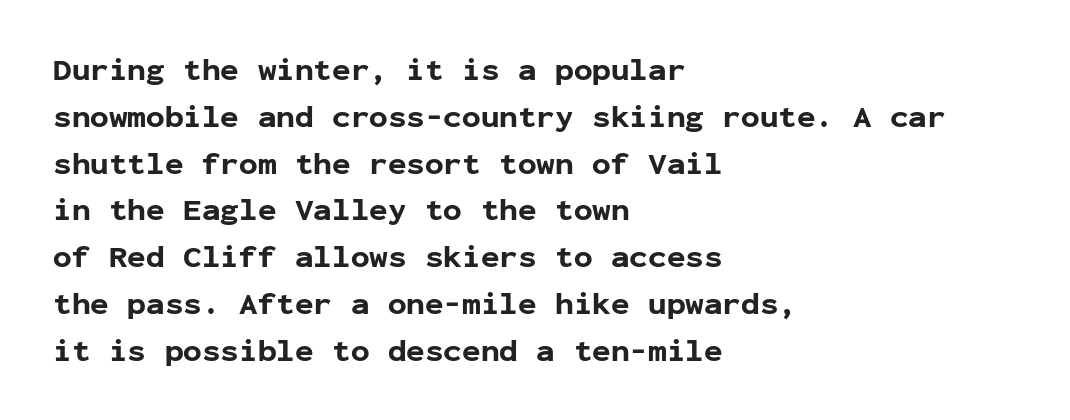
The image shows 31 px bold sans-serif type, upright, monospaced; set left-aligned, normal line spacing (1.51x), normal letter spacing, not underlined; low stroke contrast and a medium x-height.
